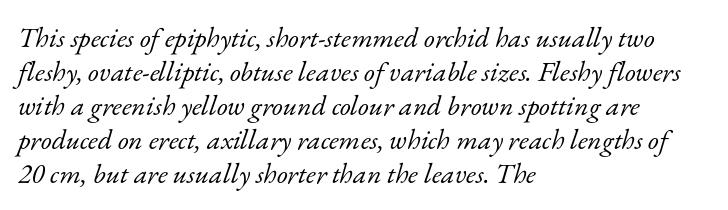
Q: Is the text bold? A: No.
Q: Is the text italic (slanted)? A: Yes, it leans right by about 17 degrees.
Q: Is the typeface a serif or a sans-serif typeface? A: Serif.
Q: Is the text underlined? A: No.
Q: How is the paragraph aligned? A: Left-aligned.
Q: Is the spacing between letters normal or unusually wide? A: Normal.
Q: Width (condensed, normal, or wide)? A: Normal.
Q: Stroke contrast? A: Low.
Q: x-height? A: Small.
Q: Monospaced? A: No.
